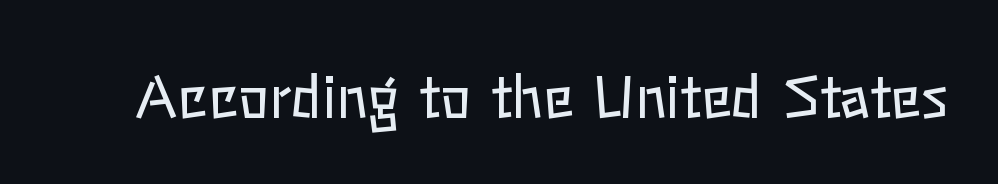
The image shows 57 px regular-weight type, upright; set normal letter spacing, not underlined; low stroke contrast and a medium x-height.
